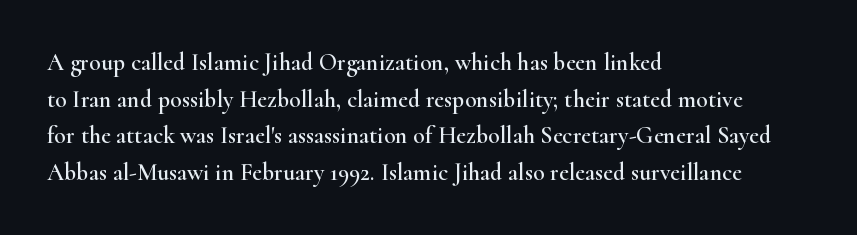
The image shows 24 px text type, upright; set left-aligned, normal line spacing (1.53x), normal letter spacing, not underlined.
